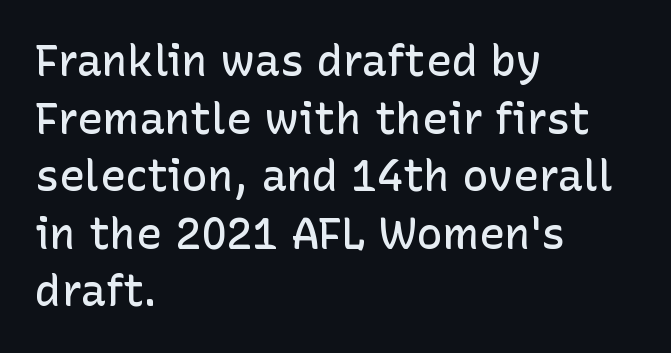
Q: Is the text bold? A: Semi-bold.
Q: Is the text italic (slanted)? A: No, it is upright.
Q: Is the typeface a serif or a sans-serif typeface? A: Sans-serif.
Q: Is the text underlined? A: No.
Q: How is the paragraph aligned? A: Left-aligned.
Q: Is the spacing between letters normal or unusually wide? A: Normal.
Q: Is the spacing between lines tight, normal or loose? A: Normal.
Q: Width (condensed, normal, or wide)? A: Normal.
Q: Stroke contrast? A: Low.
Q: x-height? A: Medium.
Q: Monospaced? A: No.
